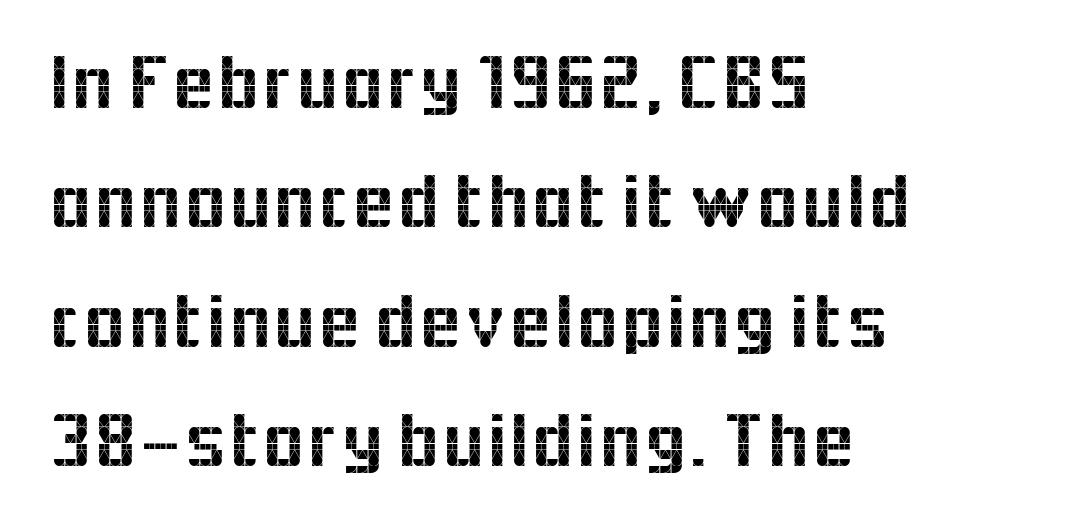
The image shows 79 px sans-serif type, upright; set left-aligned, normal line spacing (1.51x), normal letter spacing, not underlined; a medium x-height.
